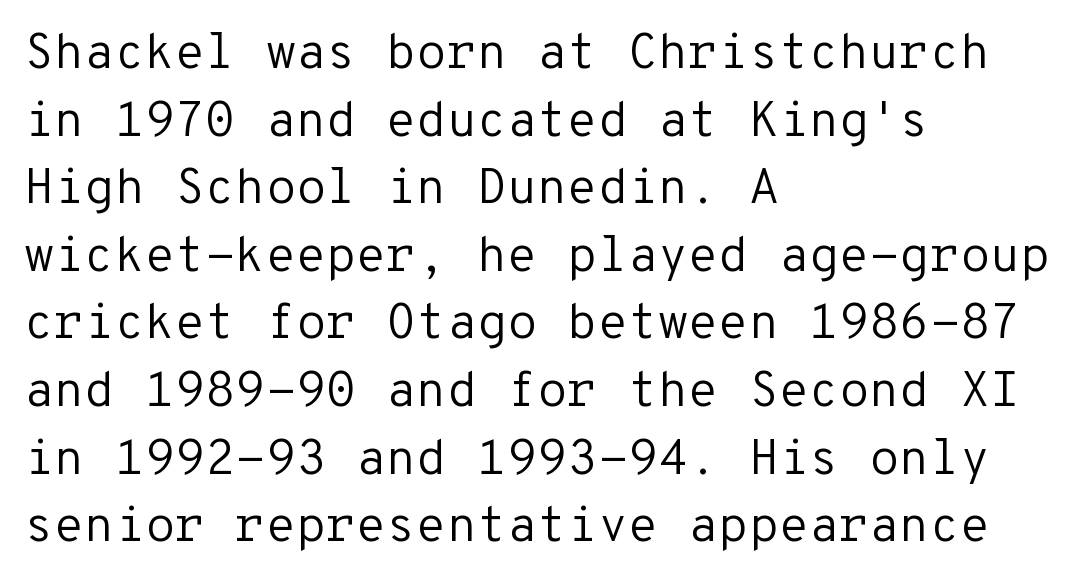
The image shows 49 px regular-weight sans-serif type, upright, monospaced; set left-aligned, normal line spacing (1.38x), normal letter spacing, not underlined; low stroke contrast and a medium x-height.
